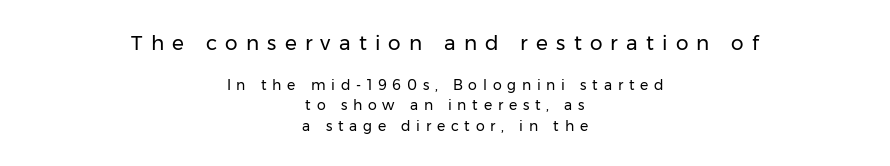
Where is the straight margin? There isn't one; the lines are centered. Nobody drew a line under any word here. Every stem runs plumb, perpendicular to the baseline. A light-to-regular cut is what we see here. Line spacing here is normal. This rendering widens character spacing well past its baseline value.
